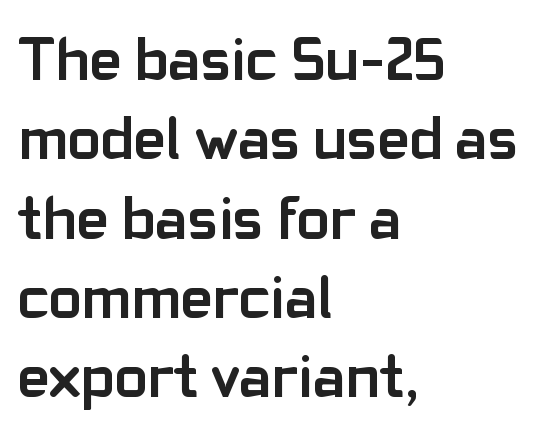
{"serif": "no", "italic": "no", "bold": "yes", "weight": "semibold", "width": "normal", "stroke_contrast": "low", "x_height": "medium", "monospaced": "no", "underline": "no", "align": "left", "line_spacing": "normal", "line_spacing_ratio": 1.3, "letter_spacing": "normal", "letter_spacing_em": 0.0, "glyph_px": 61}
